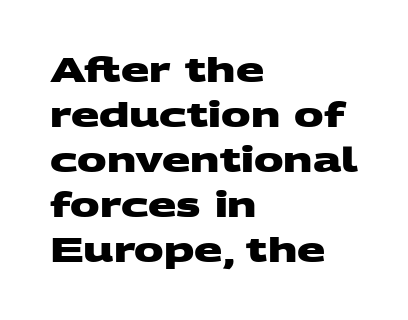
{"serif": "no", "bold": "yes", "weight": "heavy", "width": "wide", "stroke_contrast": "medium", "x_height": "large", "monospaced": "no", "underline": "no", "align": "left", "line_spacing": "normal", "line_spacing_ratio": 1.36, "letter_spacing": "normal", "letter_spacing_em": 0.0, "glyph_px": 33}
